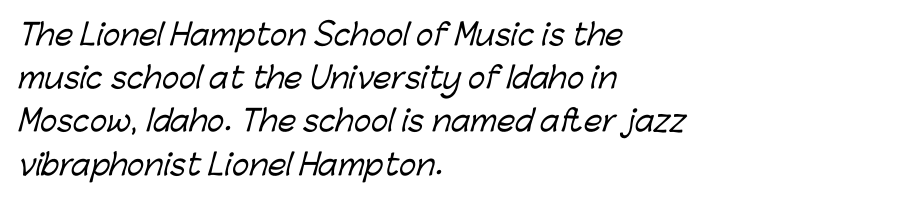
Horizontally, the lines are justified to the leading edge only. Stroke terminals: plain, sans-serif. Vertically, the passage feels balanced, rows spaced as you'd expect. Here the glyphs are tracked normally, forming tight word shapes.
